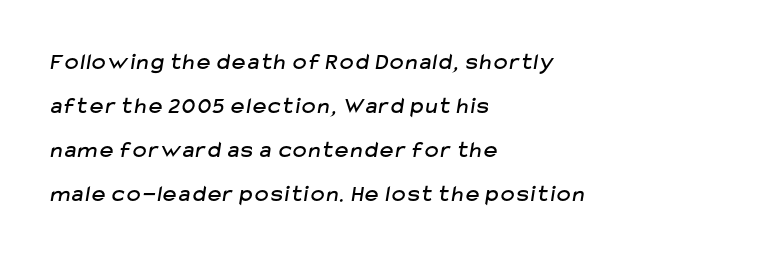
Q: Is the text underlined? A: No.
Q: How is the paragraph aligned? A: Left-aligned.
Q: Is the spacing between lines tight, normal or loose? A: Loose.
